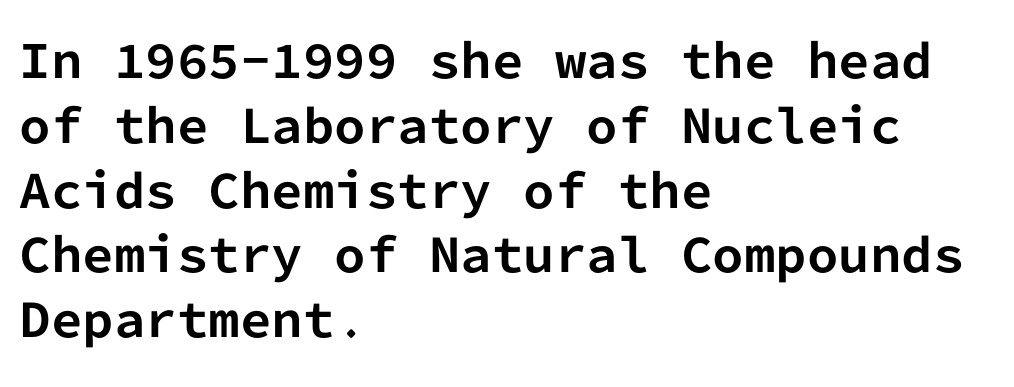
{"serif": "no", "italic": "no", "bold": "yes", "weight": "bold", "width": "normal", "stroke_contrast": "low", "x_height": "medium", "monospaced": "yes", "underline": "no", "align": "left", "line_spacing": "normal", "line_spacing_ratio": 1.44, "letter_spacing": "normal", "letter_spacing_em": 0.0, "glyph_px": 45}
